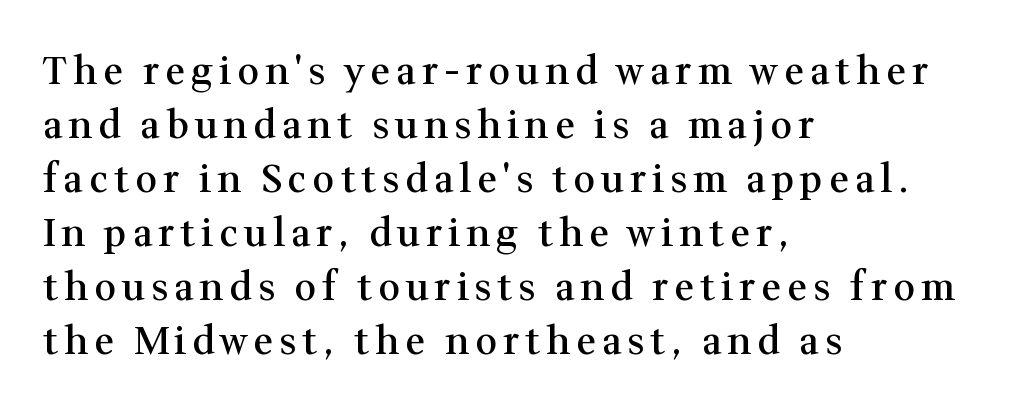
Decoration check: the copy has no underline. Reading down the block, your eye returns to a fixed left position each line. Each new line begins a customary step beneath the previous one. The text was rendered using a seriffed face with decorative stroke endings. When letters stand straight like this, we call the style roman or upright. The letters advance in unequal steps, a hallmark of proportional type.
